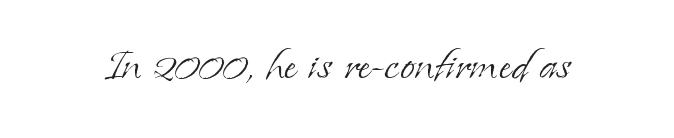
The image shows 53 px light serif type; set normal letter spacing, not underlined; low stroke contrast and a small x-height.
